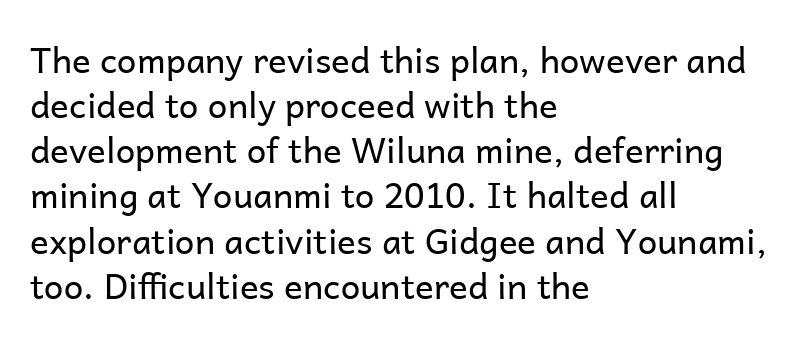
The image shows 35 px regular-weight sans-serif type, upright; set left-aligned, normal line spacing (1.29x), normal letter spacing, not underlined; low stroke contrast and a medium x-height.
